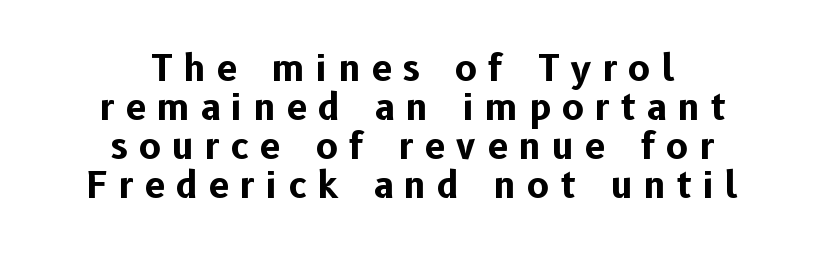
This sample has the flowing, uneven cadence of proportional lettering. Decoration check: the copy has no underline. Leftover space on each line is divided equally before and after the words. Tightly led — the rows are bunched.
